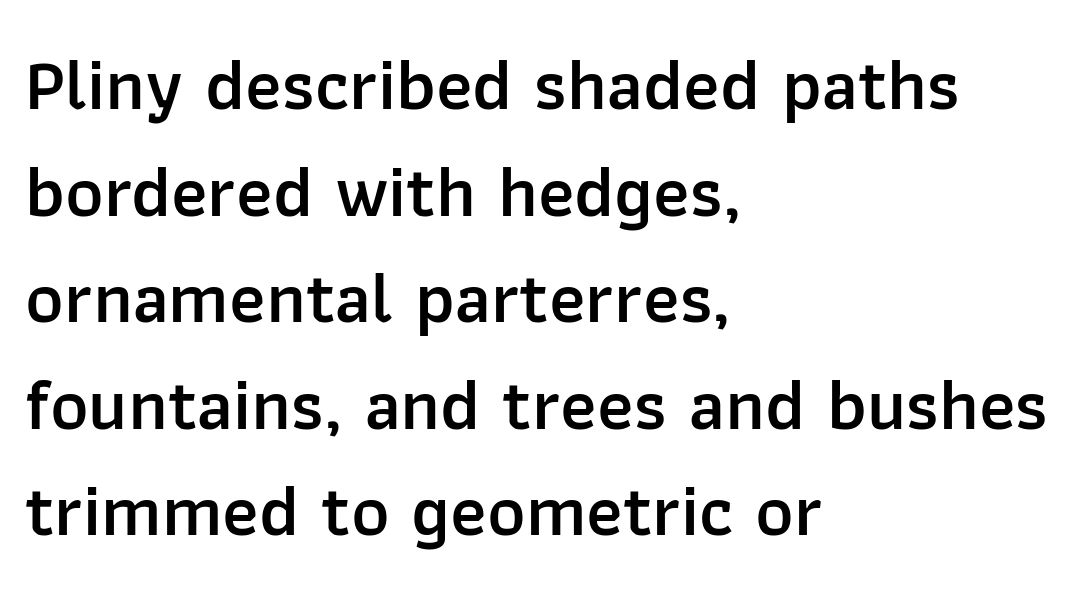
Character widths vary here, with narrow letters taking less room than wide ones. Reading down the column, the eye jumps a familiar distance to each next line. The lettering stays uniformly vertical, giving the passage a roman look. Descenders hang freely into open space. Every row of glyphs begins at an identical x-position on the left. Moderately thickened strokes mark this as semibold type.
